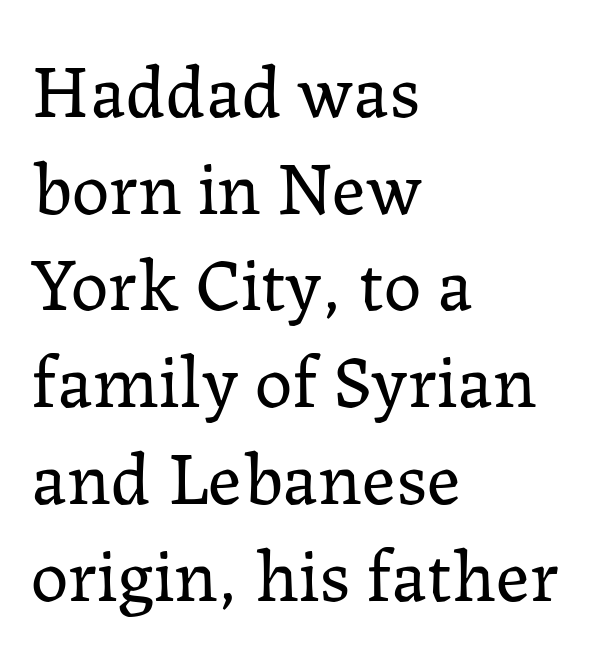
The image shows 75 px regular-weight serif type, upright; set left-aligned, normal line spacing (1.29x), normal letter spacing, not underlined; low stroke contrast and a medium x-height.
